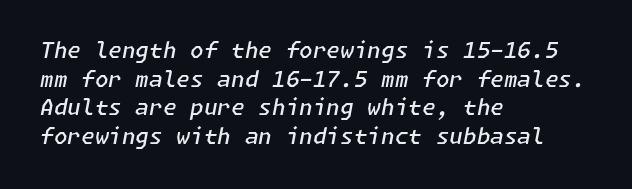
Q: Is the text bold? A: Semi-bold.
Q: Is the text italic (slanted)? A: Yes, it leans right by about 11 degrees.
Q: Is the text underlined? A: No.
Q: How is the paragraph aligned? A: Left-aligned.
Q: Is the spacing between letters normal or unusually wide? A: Normal.
Q: Is the spacing between lines tight, normal or loose? A: Normal.
